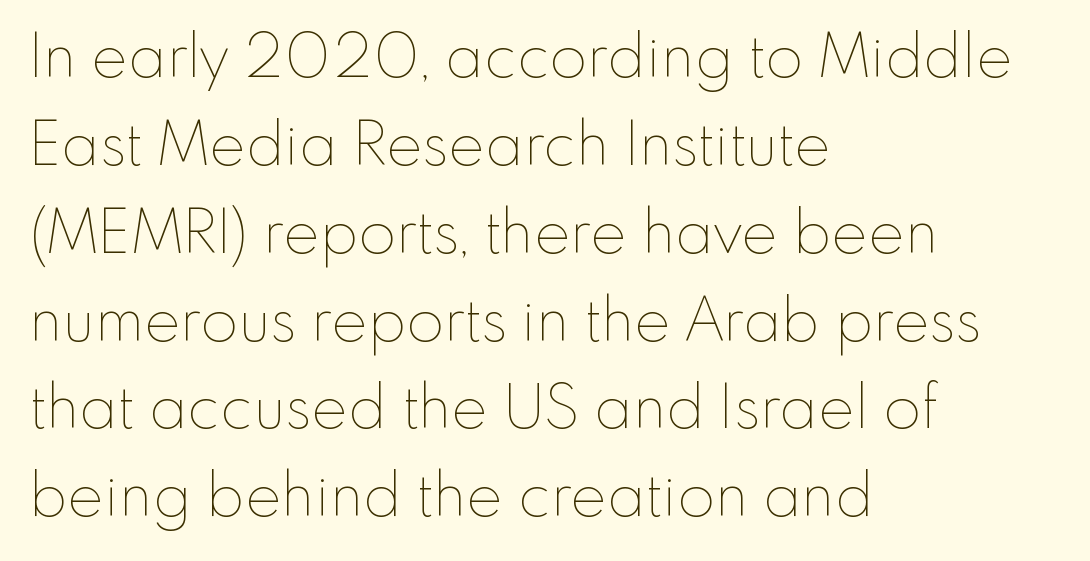
The image shows 61 px thin type, upright; set left-aligned, normal line spacing (1.44x), normal letter spacing, not underlined; low stroke contrast and a small x-height.
